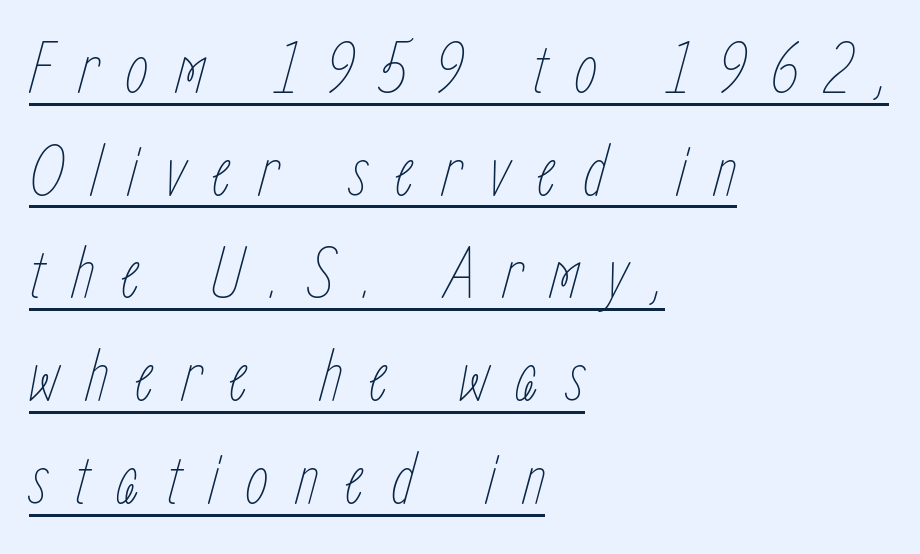
{"italic": "yes", "lean": "right", "slant_degrees": 15, "bold": "no", "weight": "thin", "width": "condensed", "stroke_contrast": "low", "x_height": "medium", "monospaced": "no", "underline": "yes", "align": "left", "line_spacing": "normal", "line_spacing_ratio": 1.37, "letter_spacing": "wide", "letter_spacing_em": 0.35, "glyph_px": 75}
